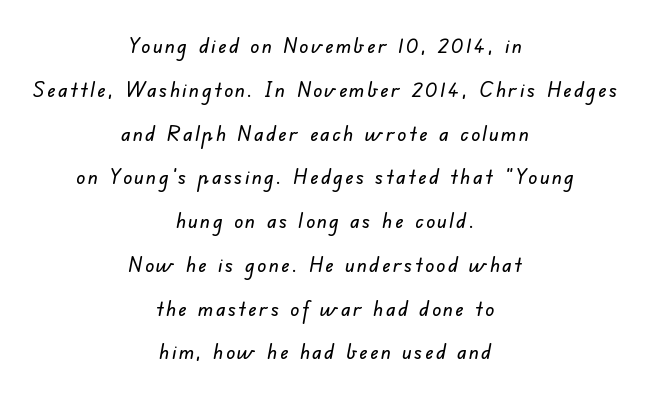
Q: Is the text underlined? A: No.
Q: How is the paragraph aligned? A: Centered.
Q: Is the spacing between lines tight, normal or loose? A: Loose.
